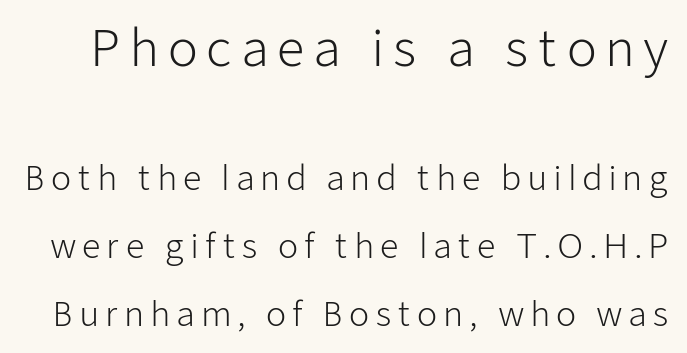
{"serif": "no", "italic": "no", "bold": "no", "weight": "light", "width": "normal", "stroke_contrast": "low", "x_height": "medium", "monospaced": "no", "underline": "no", "line_spacing": "loose", "line_spacing_ratio": 2.06, "larger_block": "first", "size_ratio": 1.48, "glyph_px": 49}
